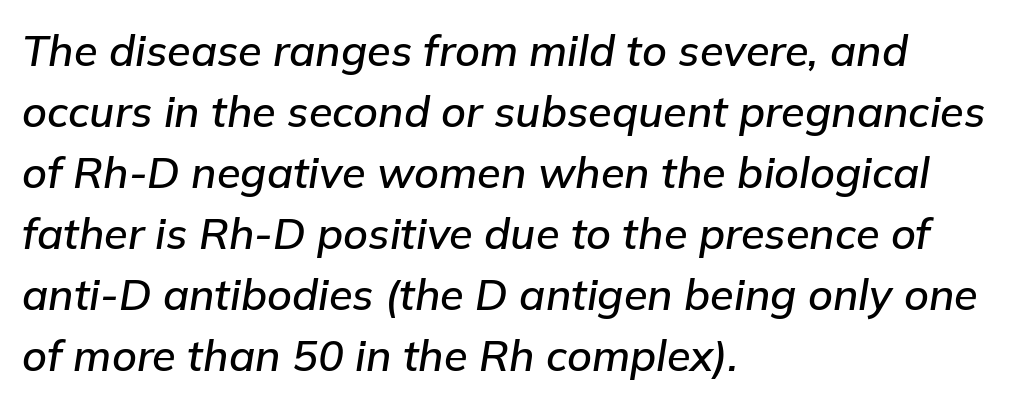
{"italic": "yes", "lean": "right", "slant_degrees": 9, "width": "normal", "stroke_contrast": "low", "x_height": "medium", "monospaced": "no", "underline": "no", "align": "left", "line_spacing": "normal", "line_spacing_ratio": 1.42, "letter_spacing": "normal", "letter_spacing_em": 0.0, "glyph_px": 43}
